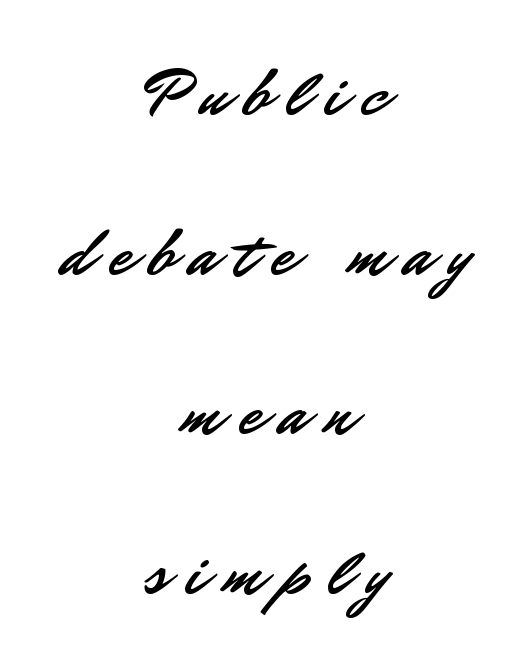
Glance below the letters and you will spot only blank space. No feet cap the strokes, marking this as sans-serif type. Letter spacing: wide. Leading is clearly above the norm, producing a sparse column. A typesetter would call this proportional, since set widths differ per character.
